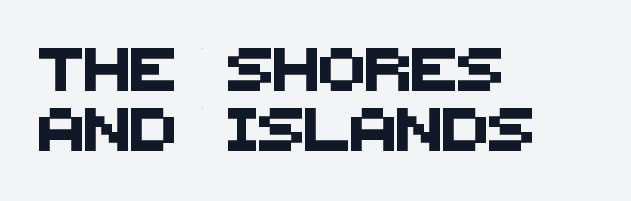
Q: Is the typeface a serif or a sans-serif typeface? A: Sans-serif.
Q: Is the text underlined? A: No.
Q: How is the paragraph aligned? A: Left-aligned.
Q: Is the spacing between letters normal or unusually wide? A: Normal.
Q: Is the spacing between lines tight, normal or loose? A: Normal.
Q: Width (condensed, normal, or wide)? A: Normal.
Q: Stroke contrast? A: Medium.
Q: x-height? A: Large.
Q: Monospaced? A: No.
